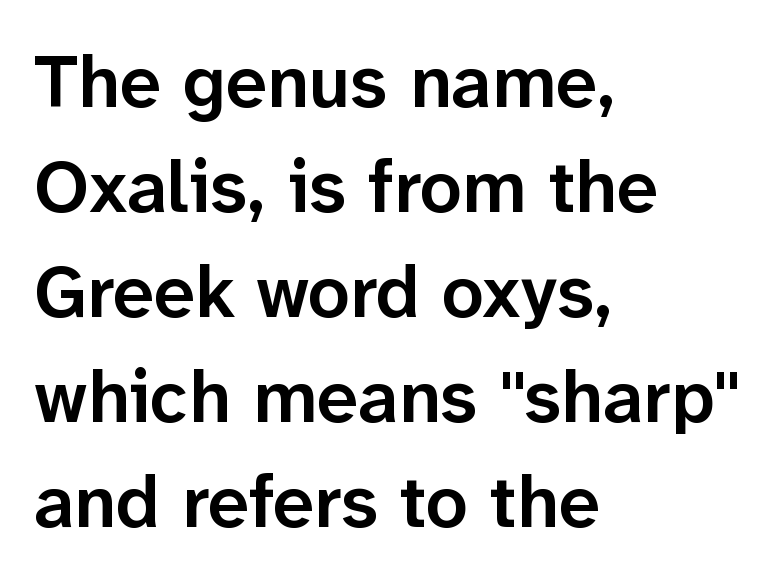
{"serif": "no", "italic": "no", "bold": "semi", "weight": "semibold", "width": "normal", "stroke_contrast": "low", "x_height": "medium", "monospaced": "no", "underline": "no", "align": "left", "line_spacing": "normal", "line_spacing_ratio": 1.42, "letter_spacing": "normal", "letter_spacing_em": 0.0, "glyph_px": 74}
